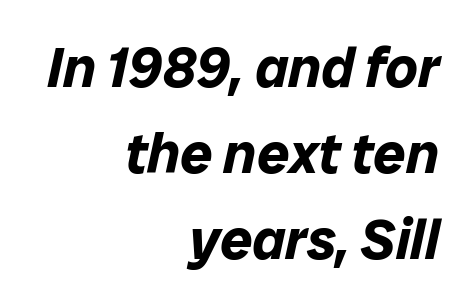
The image shows 57 px bold type, italic (leaning right); set right-aligned, normal line spacing (1.51x), normal letter spacing, not underlined; low stroke contrast and a medium x-height.
